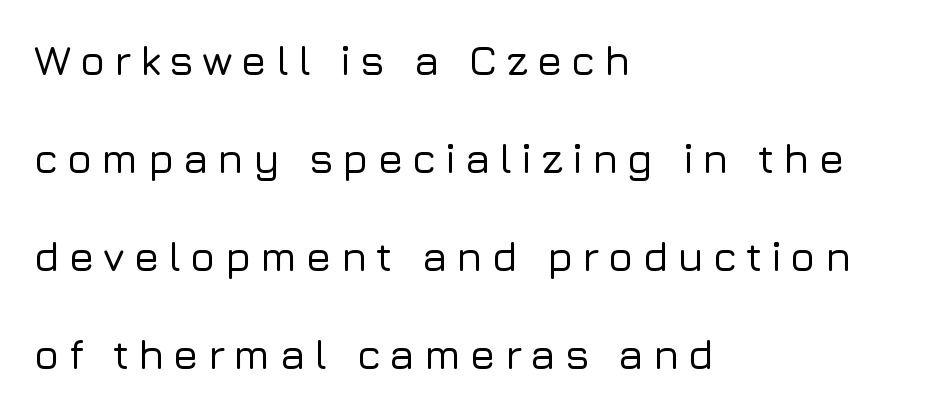
Stroke terminals: plain, sans-serif. Glyph-to-glyph distance is far greater than everyday printed text. Is there much room between lines? Yes — plenty of vertical air separates them. Characters remain perfectly vertical along every line. Casual observation: everything's shoved over to the left. These lines are rendered in a variable-pitch font.
